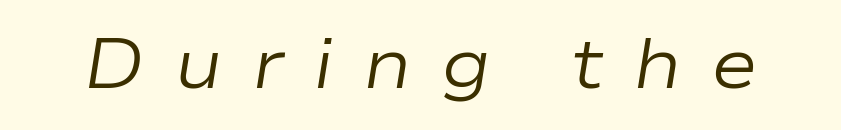
The image shows 71 px regular-weight, wide type, italic (leaning right); set unusually wide letter spacing (+0.41 em), not underlined; low stroke contrast and a medium x-height.
